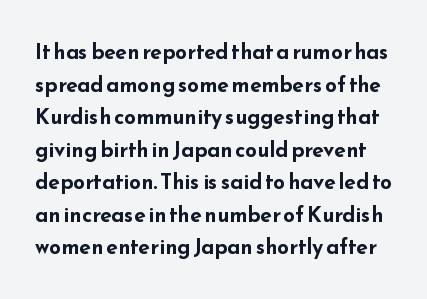
The image shows 21 px bold type, upright; set normal line spacing (1.55x), normal letter spacing, not underlined.
